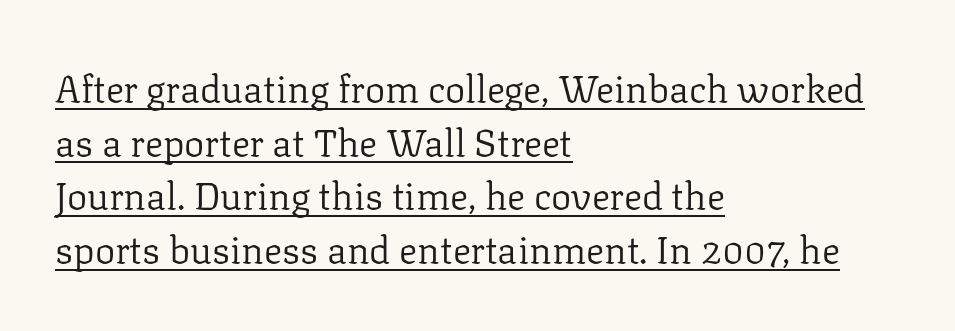
The image shows 38 px regular-weight serif type, upright; set left-aligned, normal line spacing (1.41x), normal letter spacing, underlined; low stroke contrast and a medium x-height.
